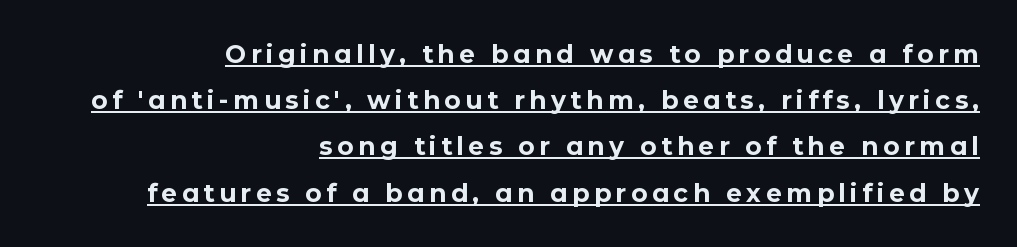
{"italic": "no", "bold": "yes", "underline": "yes", "align": "right", "line_spacing_ratio": 1.85, "glyph_px": 25}
